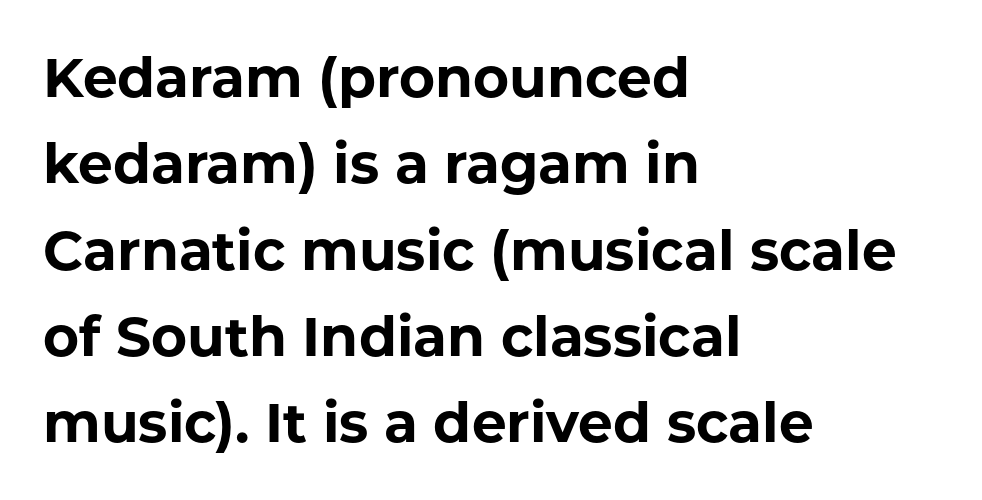
Q: Is the text bold? A: Yes.
Q: Is the text italic (slanted)? A: No, it is upright.
Q: Is the typeface a serif or a sans-serif typeface? A: Sans-serif.
Q: Is the text underlined? A: No.
Q: How is the paragraph aligned? A: Left-aligned.
Q: Is the spacing between letters normal or unusually wide? A: Normal.
Q: Is the spacing between lines tight, normal or loose? A: Normal.
Q: Width (condensed, normal, or wide)? A: Normal.
Q: Stroke contrast? A: Low.
Q: x-height? A: Medium.
Q: Monospaced? A: No.
